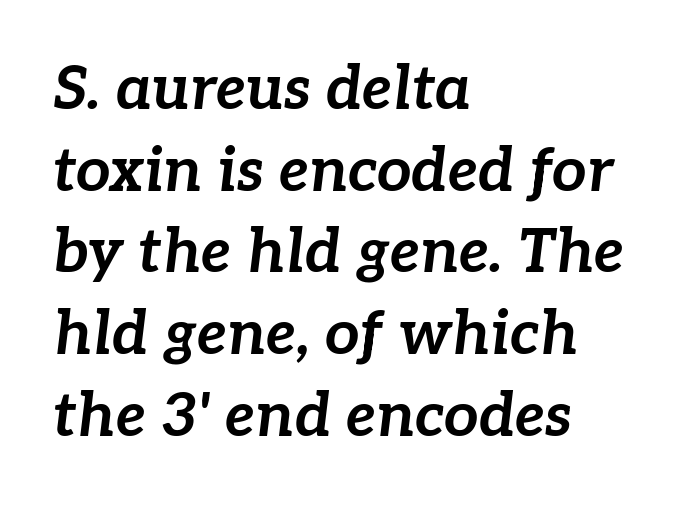
The image shows 61 px bold type, italic (leaning right); set left-aligned, normal line spacing (1.34x), normal letter spacing, not underlined; low stroke contrast and a medium x-height.
